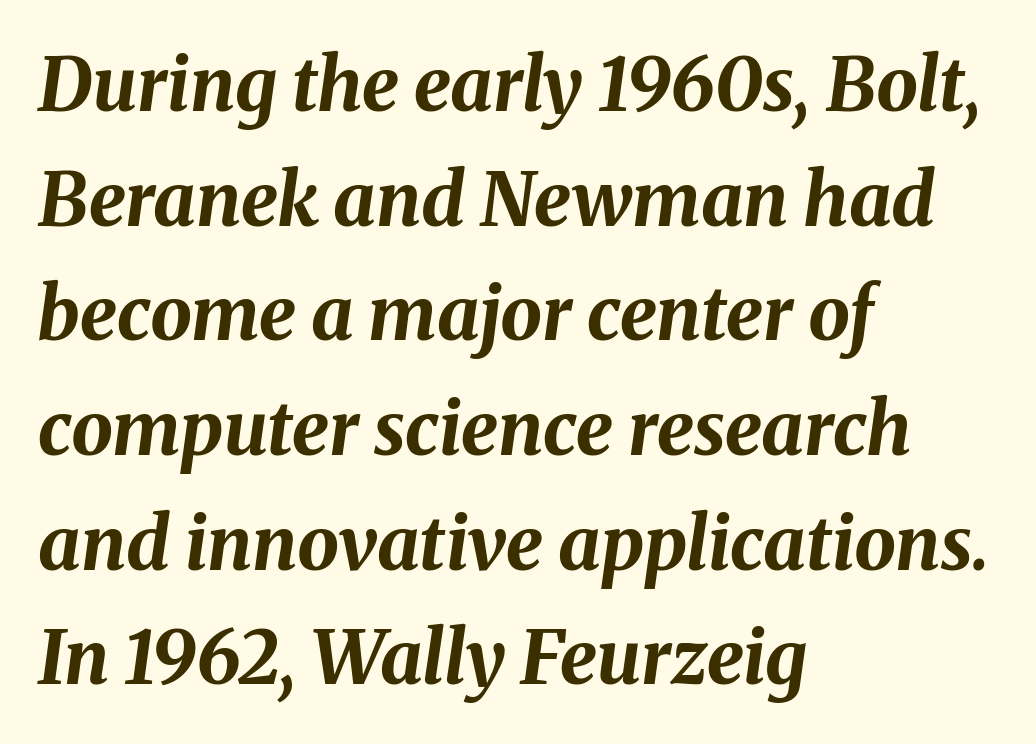
Evenly set lines give the paragraph a standard silhouette. Weight check: bold — yes, fully. Characters follow at the spacing the type designer built in. If you drew a line through each stem, it would be angled. A student would call this left alignment; a typographer would say flush left, rag right.
